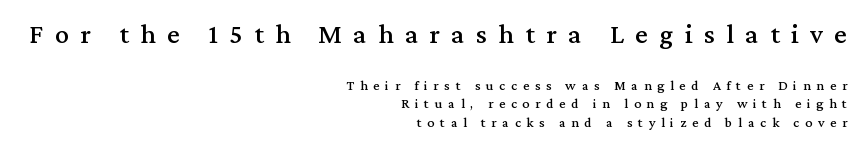
{"serif": "yes", "italic": "no", "width": "normal", "stroke_contrast": "medium", "x_height": "medium", "monospaced": "no", "underline": "no", "align": "right", "line_spacing": "normal", "line_spacing_ratio": 1.33, "letter_spacing": "wide", "letter_spacing_em": 0.41, "larger_block": "first", "size_ratio": 2.0, "glyph_px": 28}
